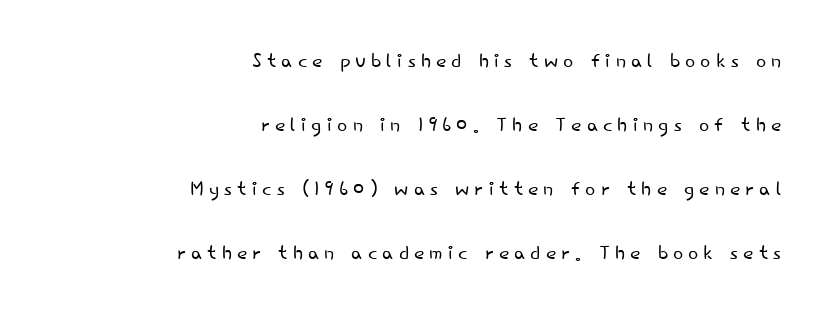
Does the copy run flush right? Yes — the right margin is perfectly even. Stems and bowls with no extra thickness — not bold. Beneath every word, the page is bare. This sample trades compactness for vertical openness between lines. Posture: vertical.
